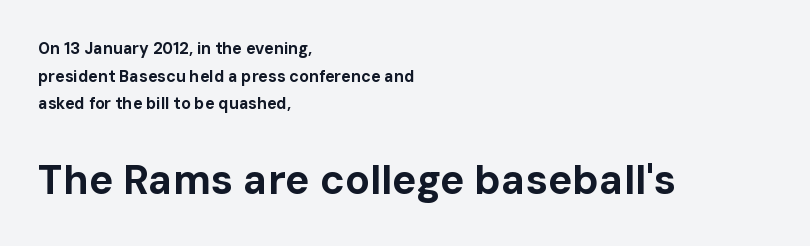
The image shows 41 px bold sans-serif type, upright; set left-aligned, line spacing 1.72x, normal letter spacing, not underlined; the second (bottom) block is 2.56x larger; low stroke contrast and a medium x-height.
